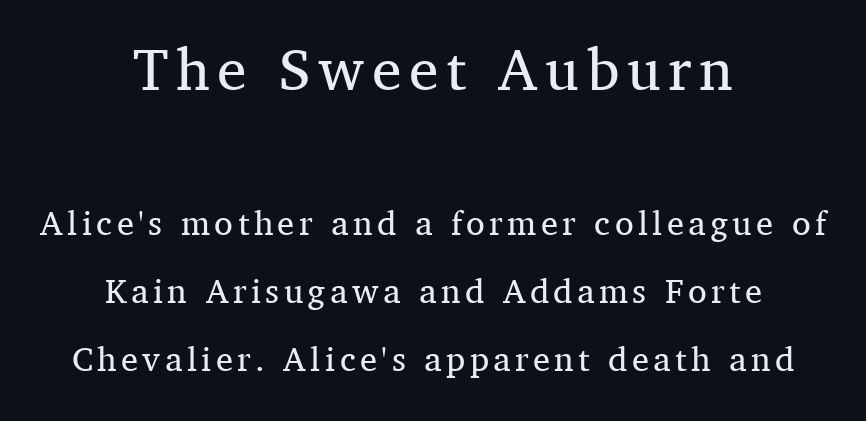
The image shows 59 px regular-weight serif type, upright; set centered, loose line spacing (2.01x), not underlined; the first (top) block is 1.74x larger; medium stroke contrast and a medium x-height.
